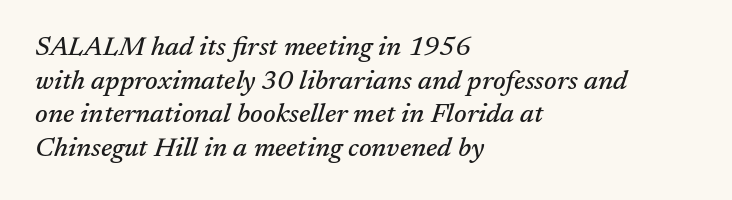
Q: Is the text italic (slanted)? A: Yes, it leans right by about 17 degrees.
Q: Is the text underlined? A: No.
Q: How is the paragraph aligned? A: Left-aligned.
Q: Is the spacing between letters normal or unusually wide? A: Normal.
Q: Is the spacing between lines tight, normal or loose? A: Normal.
